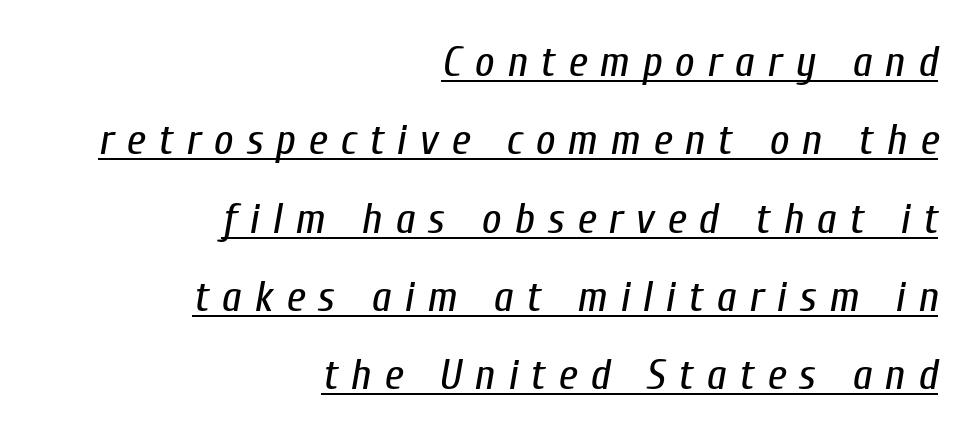
{"italic": "yes", "lean": "right", "slant_degrees": 10, "bold": "no", "weight": "regular", "width": "condensed", "stroke_contrast": "low", "x_height": "medium", "monospaced": "no", "underline": "yes", "align": "right", "line_spacing_ratio": 1.82, "letter_spacing": "wide", "letter_spacing_em": 0.3, "glyph_px": 43}
